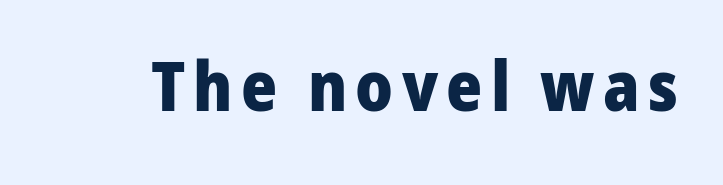
Q: Is the text bold? A: Yes.
Q: Is the text italic (slanted)? A: No, it is upright.
Q: Is the typeface a serif or a sans-serif typeface? A: Sans-serif.
Q: Is the text underlined? A: No.
Q: Width (condensed, normal, or wide)? A: Normal.
Q: Stroke contrast? A: Low.
Q: x-height? A: Medium.
Q: Monospaced? A: No.
